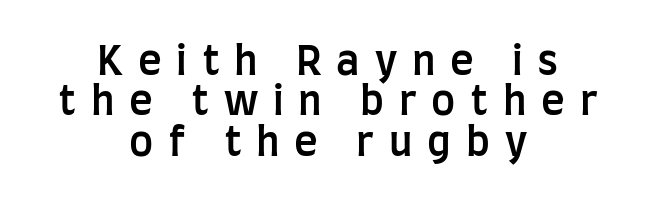
Q: Is the text bold? A: Semi-bold.
Q: Is the text italic (slanted)? A: No, it is upright.
Q: Is the typeface a serif or a sans-serif typeface? A: Sans-serif.
Q: Is the text underlined? A: No.
Q: How is the paragraph aligned? A: Centered.
Q: Is the spacing between letters normal or unusually wide? A: Unusually wide.
Q: Is the spacing between lines tight, normal or loose? A: Tight.
Q: Width (condensed, normal, or wide)? A: Condensed.
Q: Stroke contrast? A: Low.
Q: x-height? A: Large.
Q: Monospaced? A: No.
